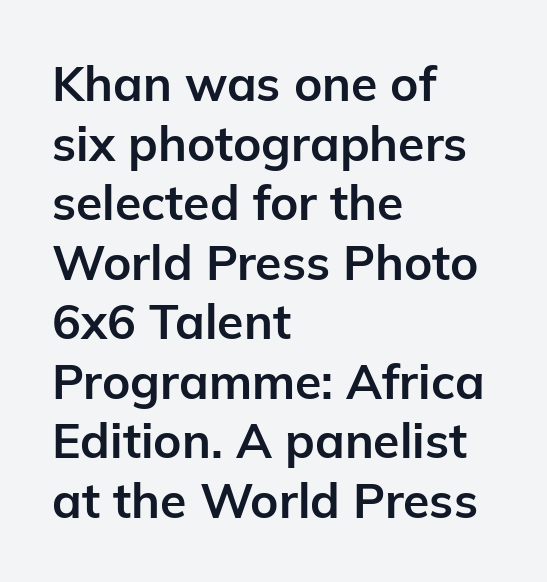
Q: Is the text bold? A: Yes.
Q: Is the text italic (slanted)? A: No, it is upright.
Q: Is the typeface a serif or a sans-serif typeface? A: Sans-serif.
Q: Is the text underlined? A: No.
Q: How is the paragraph aligned? A: Left-aligned.
Q: Is the spacing between letters normal or unusually wide? A: Normal.
Q: Width (condensed, normal, or wide)? A: Normal.
Q: Stroke contrast? A: Low.
Q: x-height? A: Medium.
Q: Monospaced? A: No.
